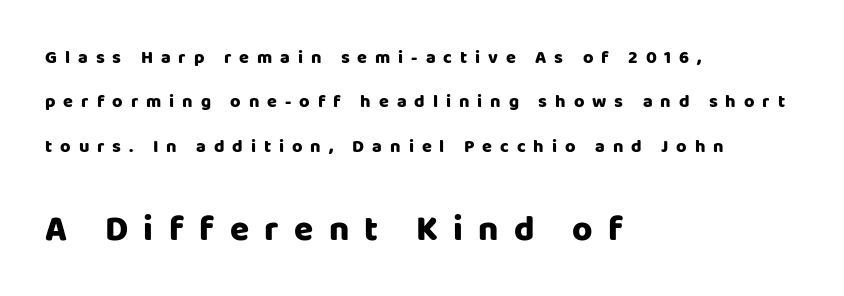
{"serif": "no", "italic": "no", "width": "normal", "stroke_contrast": "low", "x_height": "large", "monospaced": "no", "underline": "no", "align": "left", "line_spacing": "loose", "line_spacing_ratio": 2.46, "letter_spacing": "wide", "letter_spacing_em": 0.44, "larger_block": "second", "size_ratio": 1.94, "glyph_px": 35}
